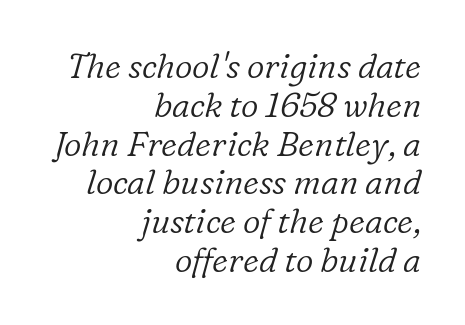
Observe the lean: these are italic letterforms. Line spacing here is tight. Unmarked baselines from the first word to the last. Default kerning and tracking; the words read as compact shapes. Do the characters align in a grid? No, the font is proportional.
